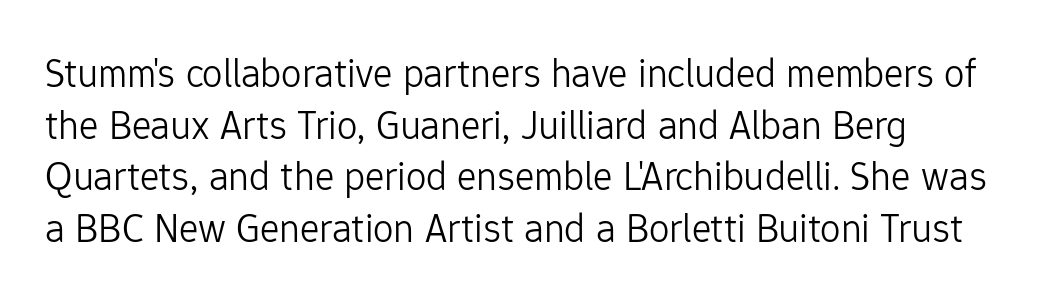
The weight tops out at a normal text grade. These lines are set flush left with a ragged right edge. Here the designer chose a conventional face with non-uniform glyph widths. Between one letter and the next there's only the usual sliver of space. Line spacing here is normal.
